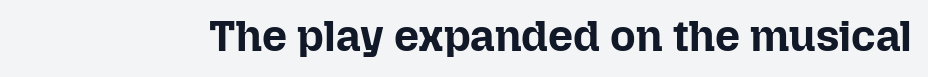
{"italic": "no", "bold": "yes", "weight": "bold", "width": "normal", "stroke_contrast": "low", "x_height": "medium", "monospaced": "no", "underline": "no", "letter_spacing": "normal", "letter_spacing_em": 0.0, "glyph_px": 44}
